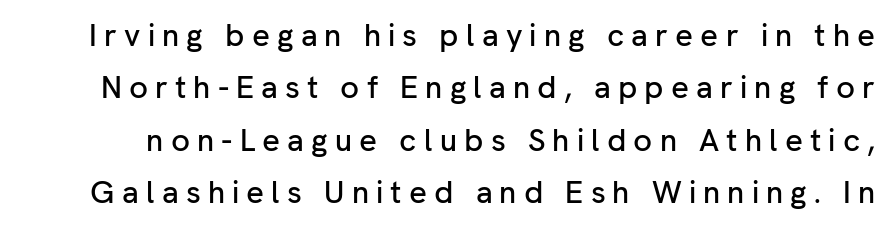
Q: Is the text italic (slanted)? A: No, it is upright.
Q: Is the typeface a serif or a sans-serif typeface? A: Sans-serif.
Q: Is the text underlined? A: No.
Q: Is the spacing between letters normal or unusually wide? A: Unusually wide.
Q: Is the spacing between lines tight, normal or loose? A: Normal.
Q: Width (condensed, normal, or wide)? A: Normal.
Q: Stroke contrast? A: Low.
Q: x-height? A: Medium.
Q: Monospaced? A: No.
